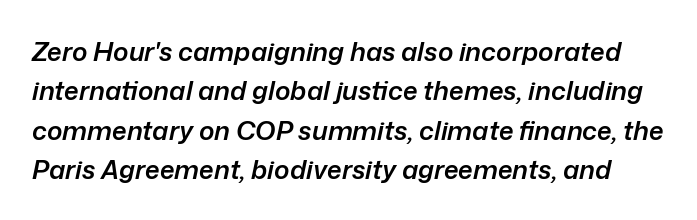
Q: Is the text bold? A: Semi-bold.
Q: Is the text italic (slanted)? A: Yes, it leans right by about 12 degrees.
Q: Is the text underlined? A: No.
Q: Is the spacing between letters normal or unusually wide? A: Normal.
Q: Is the spacing between lines tight, normal or loose? A: Normal.
